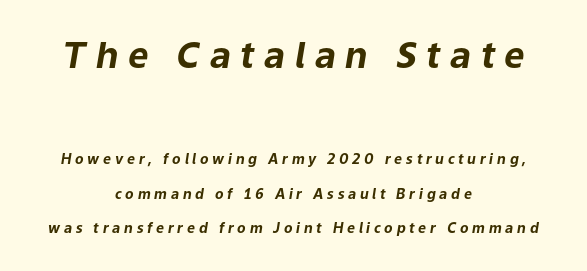
The composition opens big and finishes small. This is heavy type, rendered in bold. The passage shown has open, widely tracked lettering throughout. Interline gaps are noticeably wide in this sample. Leftover space on each line is divided equally before and after the words.
